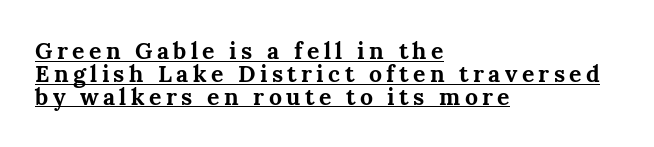
The rendering uses a small line-height, squeezing the rows. Horizontal alignment here is leftward, the default for most running prose. Underlined type. Rendered with straight, roman letterforms.
